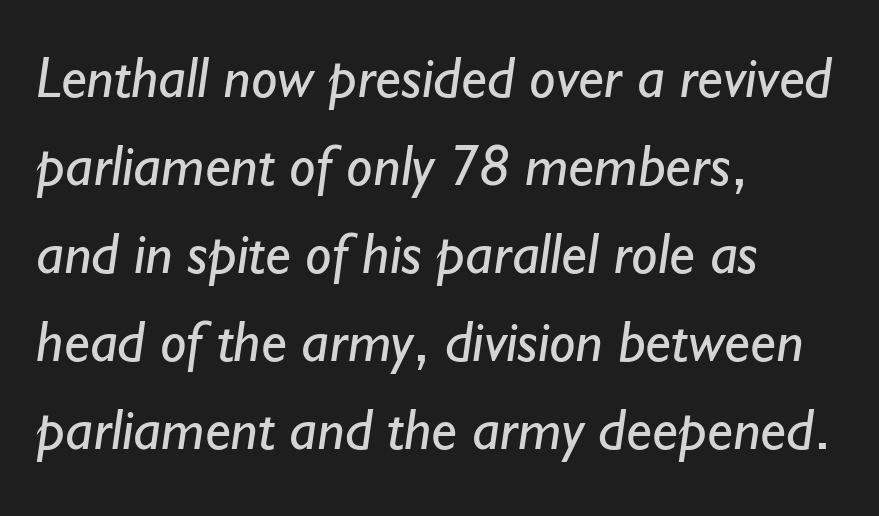
Q: Is the text bold? A: No.
Q: Is the typeface a serif or a sans-serif typeface? A: Sans-serif.
Q: Is the text underlined? A: No.
Q: How is the paragraph aligned? A: Left-aligned.
Q: Is the spacing between letters normal or unusually wide? A: Normal.
Q: Is the spacing between lines tight, normal or loose? A: Normal.
Q: Width (condensed, normal, or wide)? A: Normal.
Q: Stroke contrast? A: Low.
Q: x-height? A: Small.
Q: Monospaced? A: No.
